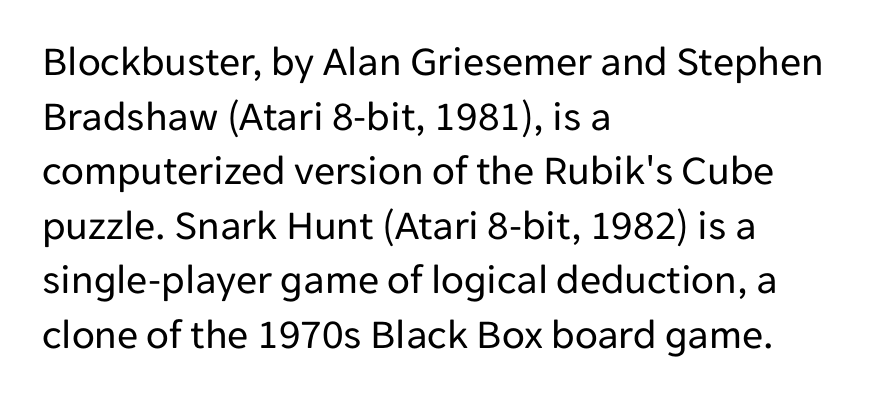
The image shows 42 px regular-weight sans-serif type, upright; set left-aligned, normal line spacing (1.3x), normal letter spacing, not underlined; low stroke contrast and a medium x-height.
